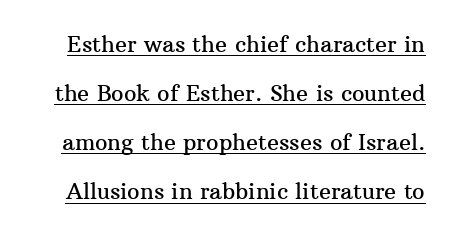
Leading is clearly above the norm, producing a sparse column. Students, observe the line beneath the letters — that is underlining. These lines were composed using upright roman letters. Spacing between characters is what you'd get straight out of the box.
